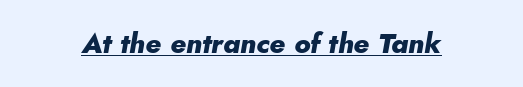
Here the designer chose a conventional face with non-uniform glyph widths. The passage shown is emphatically bold. Looks like someone drew a line under every word here. Glyph-to-glyph distance matches everyday printed text. There's an unmistakable incline to the writing here.
